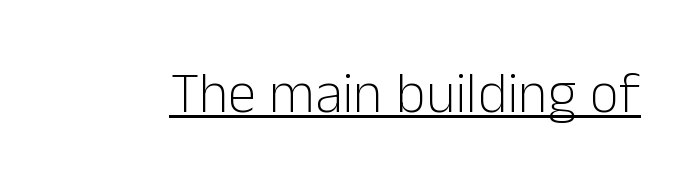
Q: Is the text bold? A: No.
Q: Is the text italic (slanted)? A: No, it is upright.
Q: Is the typeface a serif or a sans-serif typeface? A: Sans-serif.
Q: Is the text underlined? A: Yes.
Q: Is the spacing between letters normal or unusually wide? A: Normal.
Q: Width (condensed, normal, or wide)? A: Normal.
Q: Stroke contrast? A: Low.
Q: x-height? A: Medium.
Q: Monospaced? A: No.
